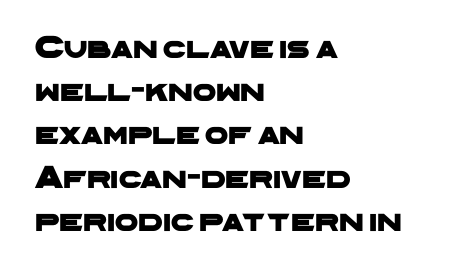
The image shows 33 px wide sans-serif type; set left-aligned, normal line spacing (1.31x), normal letter spacing, not underlined; low stroke contrast and a medium x-height.
